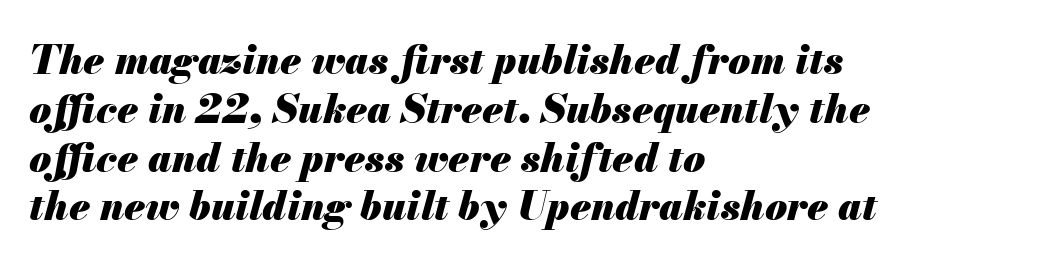
The image shows 40 px heavy type, italic (leaning right); set left-aligned, line spacing 1.22x, normal letter spacing, not underlined; medium stroke contrast and a small x-height.
